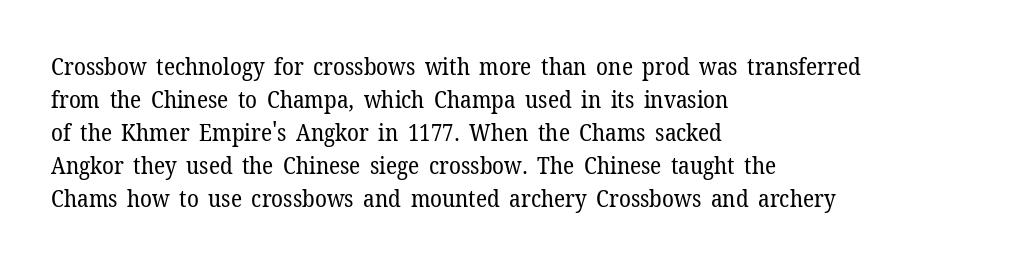
The image shows 24 px text type, upright; set left-aligned, normal line spacing (1.37x), normal letter spacing, not underlined.
